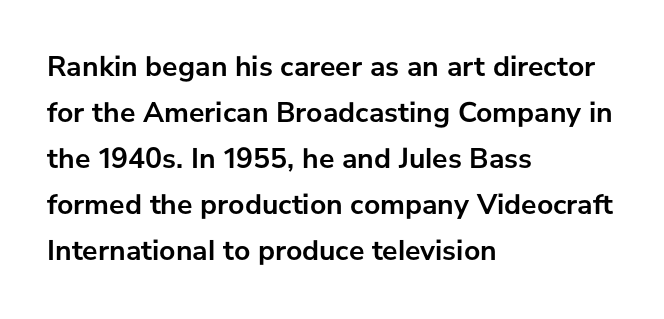
The sample has been set heavy, in full bold. Is the block centered? No — it sits flush against the left margin. Evenly set lines give the paragraph a standard silhouette. This rendering employs a face without finishing strokes, i.e., a sans-serif. The horizontal fit of the characters is conventional and even.
